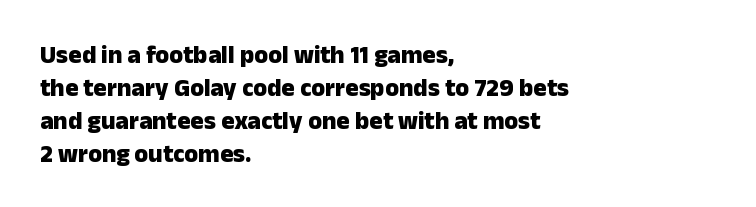
Q: Is the text bold? A: Yes.
Q: Is the text italic (slanted)? A: No, it is upright.
Q: Is the text underlined? A: No.
Q: How is the paragraph aligned? A: Left-aligned.
Q: Is the spacing between letters normal or unusually wide? A: Normal.
Q: Is the spacing between lines tight, normal or loose? A: Normal.
